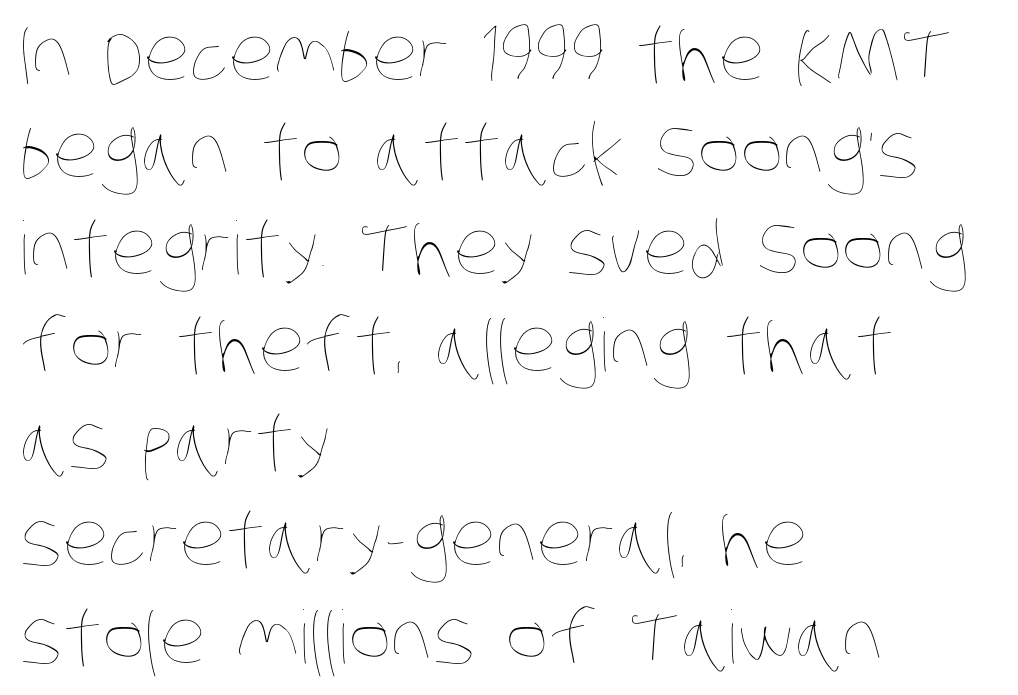
The image shows 73 px thin, condensed type; set left-aligned, normal line spacing (1.33x), normal letter spacing, not underlined; low stroke contrast and a large x-height.
